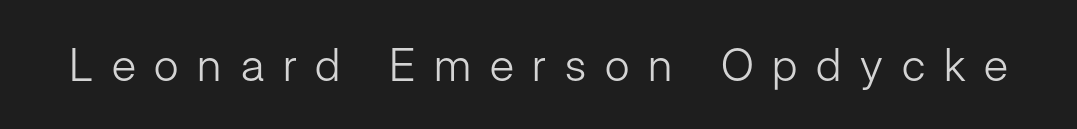
Q: Is the text bold? A: No.
Q: Is the text italic (slanted)? A: No, it is upright.
Q: Is the typeface a serif or a sans-serif typeface? A: Sans-serif.
Q: Is the text underlined? A: No.
Q: Is the spacing between letters normal or unusually wide? A: Unusually wide.
Q: Width (condensed, normal, or wide)? A: Normal.
Q: Stroke contrast? A: Low.
Q: x-height? A: Medium.
Q: Monospaced? A: No.
